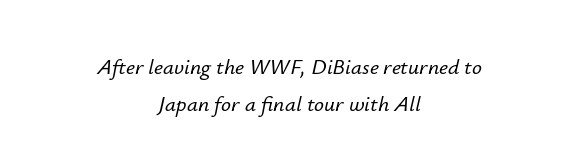
The passage shown leans; its letterforms are oblique. The lines in this sample share a center point and differ in where they start and stop. Students, note that the glyphs here touch the page at normal intervals. The area under the type is left untouched. How would I describe the line gaps? Plain and ordinary.
